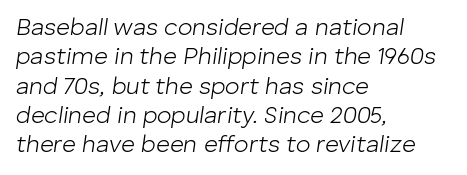
Caption: standard tracking, unaltered. Only glyphs here, with clear space below each row. Visually the block forms a straight wall on the left and a jagged coastline on the right. Notice how the stems are inclined rather than vertical — that's the hallmark of italics.
